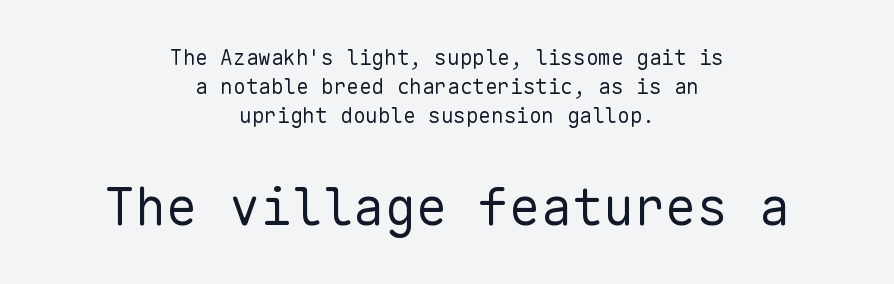
{"serif": "no", "italic": "no", "bold": "no", "weight": "regular", "width": "normal", "stroke_contrast": "low", "x_height": "medium", "monospaced": "yes", "underline": "no", "align": "center", "line_spacing": "normal", "line_spacing_ratio": 1.37, "letter_spacing": "normal", "letter_spacing_em": 0.0, "larger_block": "second", "size_ratio": 2.48, "glyph_px": 52}
